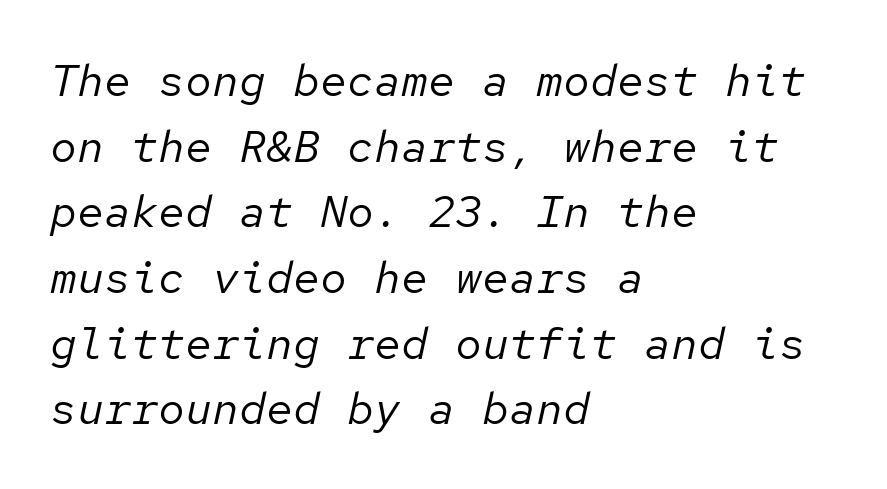
{"italic": "yes", "lean": "right", "slant_degrees": 12, "bold": "no", "weight": "regular", "width": "normal", "stroke_contrast": "low", "x_height": "medium", "monospaced": "yes", "underline": "no", "align": "left", "line_spacing": "normal", "line_spacing_ratio": 1.46, "letter_spacing": "normal", "letter_spacing_em": 0.0, "glyph_px": 45}
